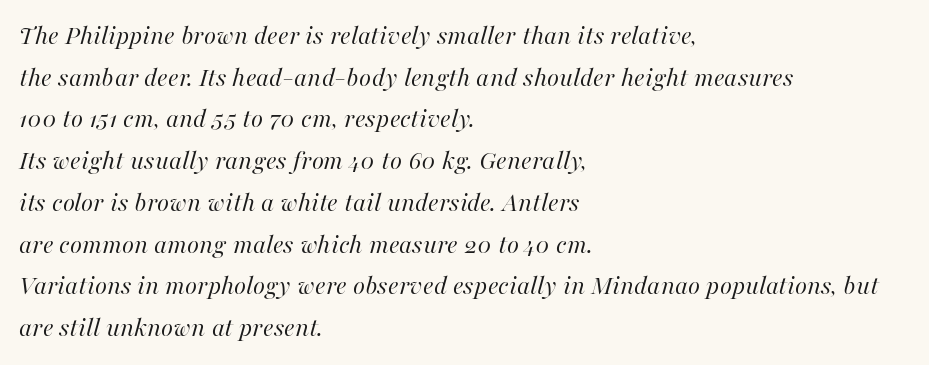
Q: Is the text bold? A: No.
Q: Is the text italic (slanted)? A: Yes, it leans right by about 16 degrees.
Q: Is the text underlined? A: No.
Q: How is the paragraph aligned? A: Left-aligned.
Q: Is the spacing between letters normal or unusually wide? A: Normal.
Q: Is the spacing between lines tight, normal or loose? A: Normal.
Q: Width (condensed, normal, or wide)? A: Normal.
Q: Stroke contrast? A: High.
Q: x-height? A: Medium.
Q: Monospaced? A: No.
